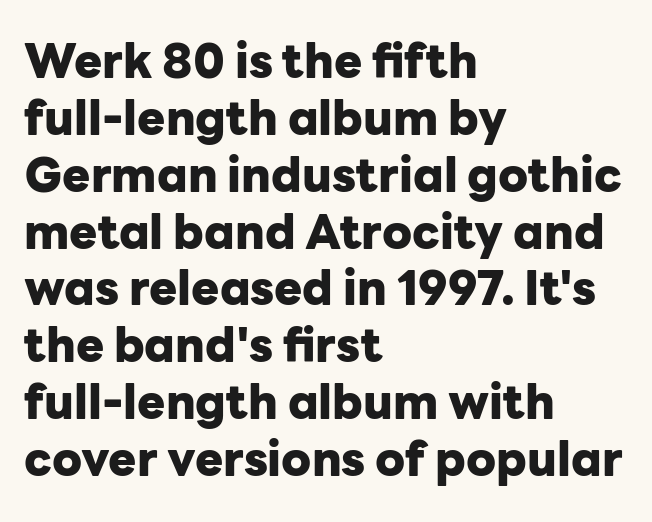
The image shows 47 px heavy sans-serif type, upright; set left-aligned, line spacing 1.21x, normal letter spacing, not underlined; low stroke contrast and a medium x-height.
